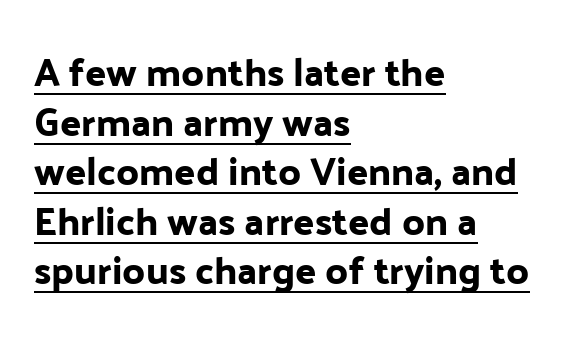
If you measured baseline to baseline, you'd find a middling distance. Short and long lines alike share a common starting point at left. These characters rest on top of a visible drawn line. The glyphs in this specimen are sans serif. Looks like regular typesetting: each glyph gets only the width it needs. You could call the tracking neutral — neither tight nor loose.
